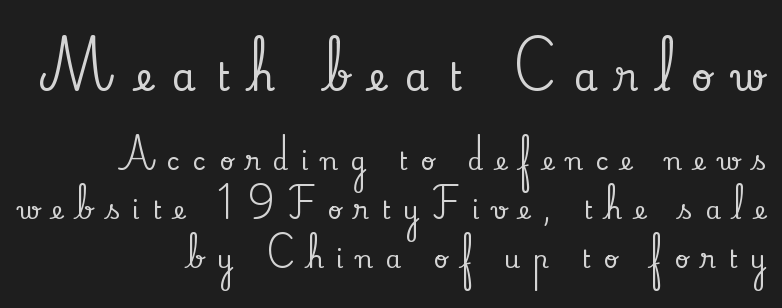
Q: Is the text italic (slanted)? A: No, it is upright.
Q: Is the typeface a serif or a sans-serif typeface? A: Serif.
Q: Is the text underlined? A: No.
Q: How is the paragraph aligned? A: Right-aligned.
Q: Is the spacing between letters normal or unusually wide? A: Unusually wide.
Q: Is the spacing between lines tight, normal or loose? A: Loose.
Q: Which block of text is set in a larger size, the first (top) or the second (bottom)? A: The first (top) one.
Q: Width (condensed, normal, or wide)? A: Normal.
Q: Stroke contrast? A: Low.
Q: x-height? A: Small.
Q: Monospaced? A: No.
